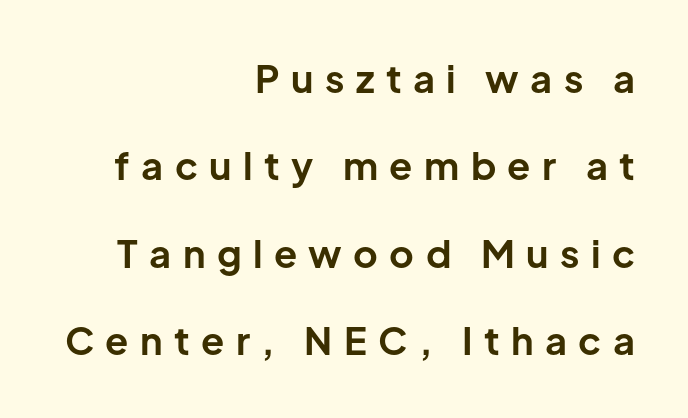
Each letter keeps its own natural width here, so spacing adapts to shape. To sum up the face: it is a sans, with no serifs. Between one letter and the next there's a generous, obvious gap. This sample trades compactness for vertical openness between lines.
